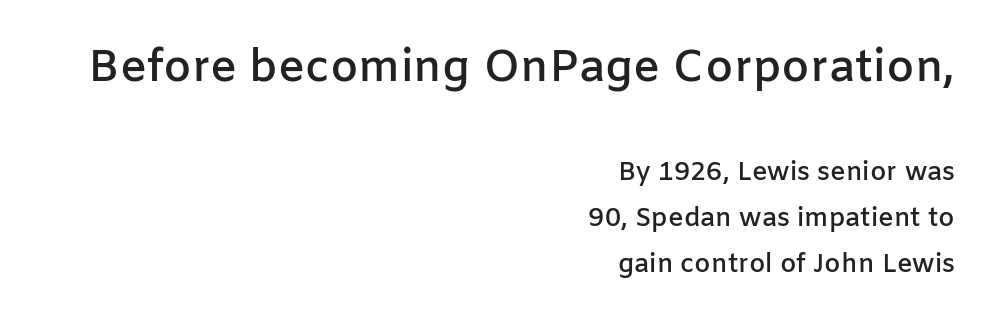
The image shows 45 px semibold sans-serif type, upright; set right-aligned, line spacing 1.77x, normal letter spacing, not underlined; the first (top) block is 1.73x larger; low stroke contrast and a medium x-height.
